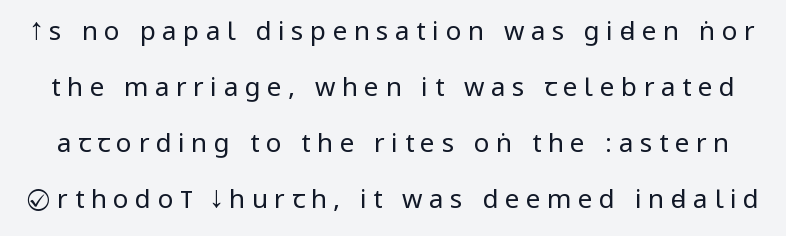
Q: Is the text bold? A: No.
Q: Is the text italic (slanted)? A: No, it is upright.
Q: Is the text underlined? A: No.
Q: Is the spacing between letters normal or unusually wide? A: Unusually wide.
Q: Is the spacing between lines tight, normal or loose? A: Loose.
